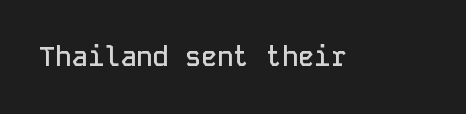
The image shows 27 px text type, upright; set normal letter spacing, not underlined.
